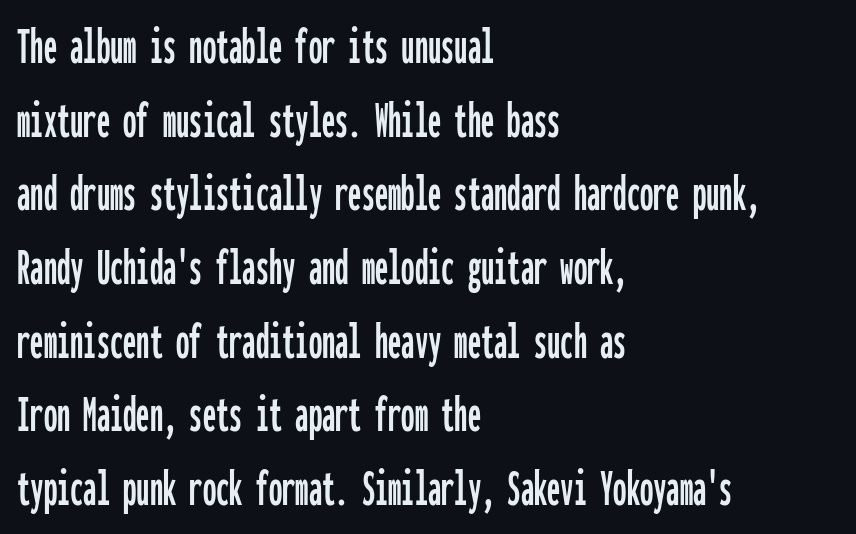
The letters sit at their default tracking, neither squeezed nor spread. Descenders hang freely into open space. The rag falls on the right side of this text block. Ordinary non-slanted type is in use. Grotesque or geometric, the face here clearly has no serifs. Each letter, wide or thin by design, is forced into the same width here.
